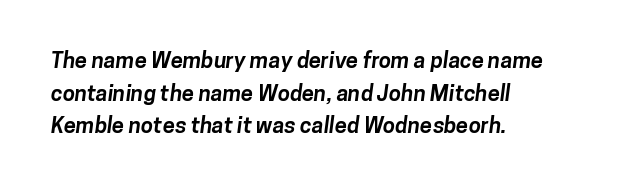
The passage is arranged the way most books set body copy — flush left. Decoration check: the copy has no underline. How would I describe the line gaps? Plain and ordinary. Nothing unusual about the tracking: characters are spaced as the font intends.
